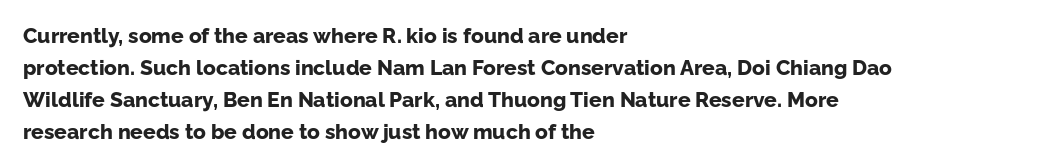
Q: Is the text bold? A: Yes.
Q: Is the text italic (slanted)? A: No, it is upright.
Q: Is the text underlined? A: No.
Q: How is the paragraph aligned? A: Left-aligned.
Q: Is the spacing between letters normal or unusually wide? A: Normal.
Q: Is the spacing between lines tight, normal or loose? A: Normal.
